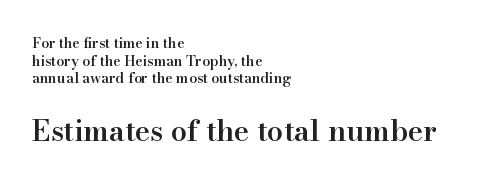
The image shows 29 px semibold serif type, upright; set left-aligned, normal line spacing (1.26x), normal letter spacing, not underlined; the second (bottom) block is 2.07x larger; high stroke contrast and a small x-height.
